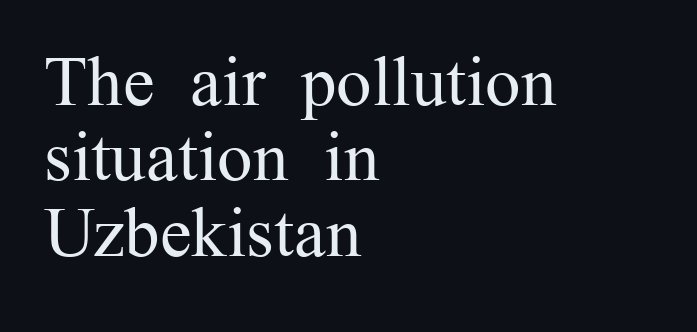
All the whitespace from short lines collects on the right. It's the straight-up-and-down kind of type. The typesetting does not lean heavy: it is not bold. This sample has the flowing, uneven cadence of proportional lettering. Honestly, the letter spacing is just normal — you wouldn't notice it.
